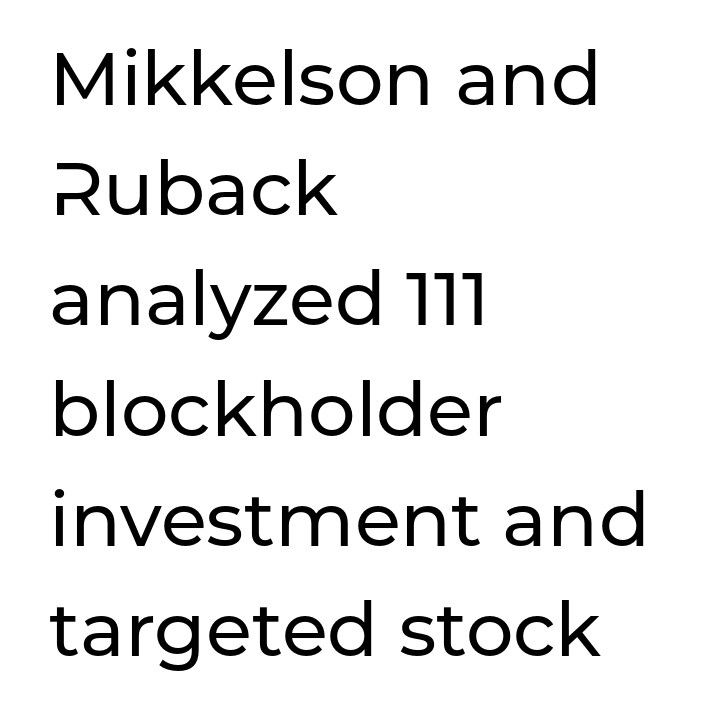
The image shows 75 px sans-serif type, upright; set left-aligned, normal line spacing (1.47x), normal letter spacing, not underlined; low stroke contrast and a medium x-height.
